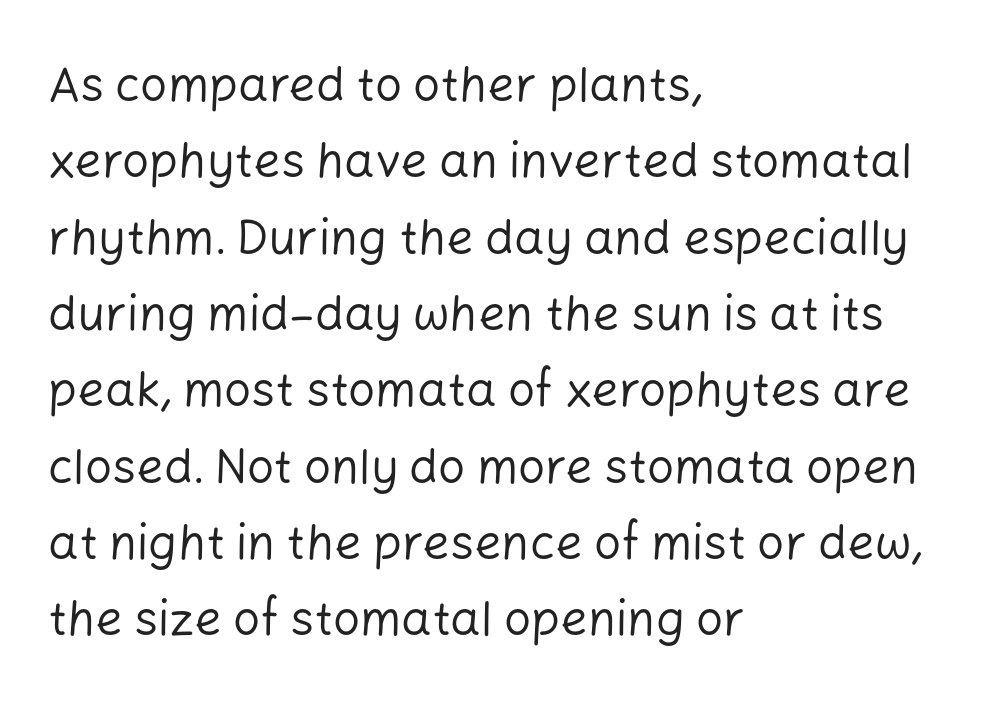
The typeface has the unassuming heft of standard copy or less. No extra tracking has been applied to these lines. This sample keeps an unexceptional amount of space between lines. Typeset ragged right — the left edge is the straight one.
